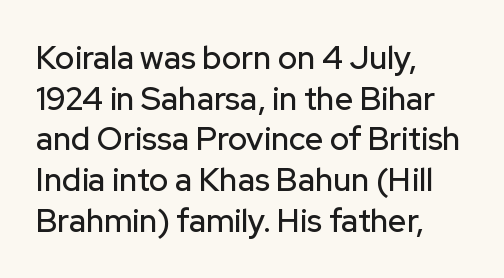
The image shows 32 px sans-serif type, upright; set left-aligned, normal line spacing (1.27x), normal letter spacing, not underlined; low stroke contrast and a medium x-height.
